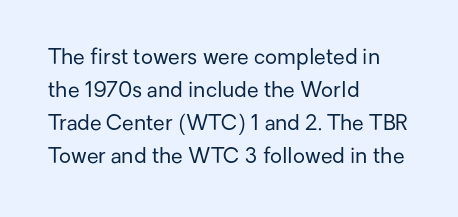
Q: Is the text bold? A: No.
Q: Is the text italic (slanted)? A: No, it is upright.
Q: Is the text underlined? A: No.
Q: How is the paragraph aligned? A: Left-aligned.
Q: Is the spacing between letters normal or unusually wide? A: Normal.
Q: Is the spacing between lines tight, normal or loose? A: Normal.
